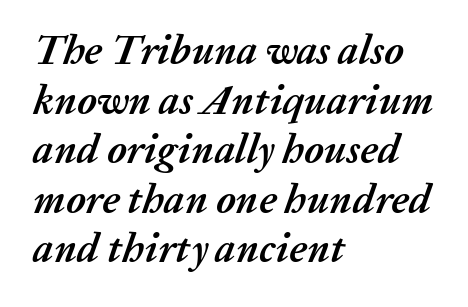
Q: Is the text bold? A: Yes.
Q: Is the text italic (slanted)? A: Yes, it leans right by about 20 degrees.
Q: Is the text underlined? A: No.
Q: How is the paragraph aligned? A: Left-aligned.
Q: Is the spacing between letters normal or unusually wide? A: Normal.
Q: Width (condensed, normal, or wide)? A: Normal.
Q: Stroke contrast? A: Medium.
Q: x-height? A: Medium.
Q: Monospaced? A: No.
